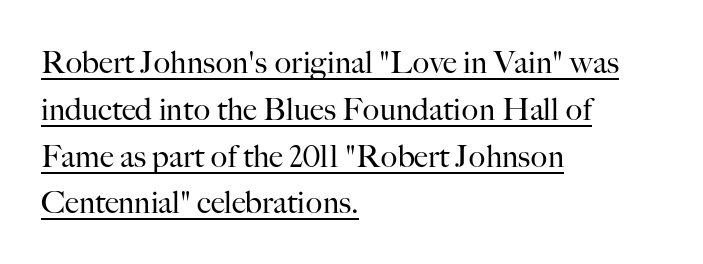
Each stroke keeps to a modest, everyday thickness or less. Typographically, this falls in the serif category. These lines stack with their left ends in a neat column. The letters advance in unequal steps, a hallmark of proportional type.
